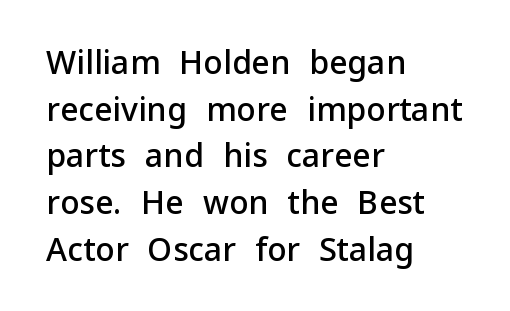
The image shows 32 px semibold sans-serif type, upright; set left-aligned, normal line spacing (1.46x), normal letter spacing, not underlined; low stroke contrast and a medium x-height.
